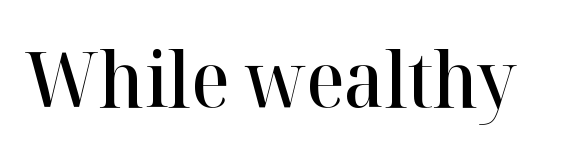
You could not count columns in this text — the font is proportionally spaced. The lettering stays uniformly vertical, giving the passage a roman look. This rendering features lettering with no underline. How heavy is the stroke? Medium-heavy — a semibold, shy of bold. Between one letter and the next there's only the usual sliver of space.
